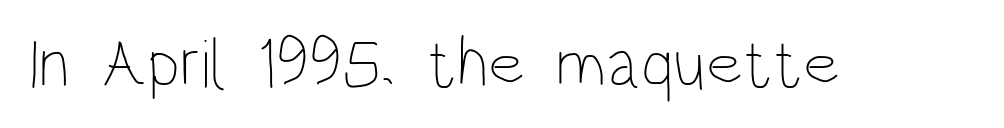
Q: Is the text bold? A: No.
Q: Is the text italic (slanted)? A: No, it is upright.
Q: Is the text underlined? A: No.
Q: Is the spacing between letters normal or unusually wide? A: Normal.
Q: Width (condensed, normal, or wide)? A: Condensed.
Q: Stroke contrast? A: Low.
Q: x-height? A: Large.
Q: Monospaced? A: No.
